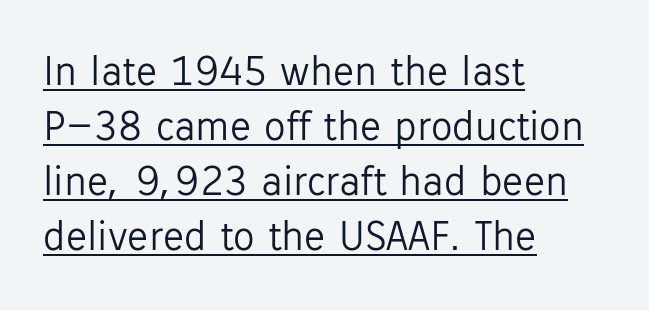
Q: Is the text bold? A: No.
Q: Is the text italic (slanted)? A: No, it is upright.
Q: Is the typeface a serif or a sans-serif typeface? A: Sans-serif.
Q: Is the text underlined? A: Yes.
Q: How is the paragraph aligned? A: Left-aligned.
Q: Is the spacing between letters normal or unusually wide? A: Normal.
Q: Is the spacing between lines tight, normal or loose? A: Normal.
Q: Width (condensed, normal, or wide)? A: Normal.
Q: Stroke contrast? A: Low.
Q: x-height? A: Medium.
Q: Monospaced? A: No.
